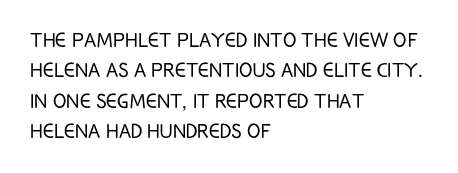
Nope, not italic — everything's standing straight. Only glyphs here, with clear space below each row. Leftover space on each line is placed entirely after the last word. The gaps between neighbouring characters are ordinary and unremarkable. A light-to-regular cut is what we see here.
